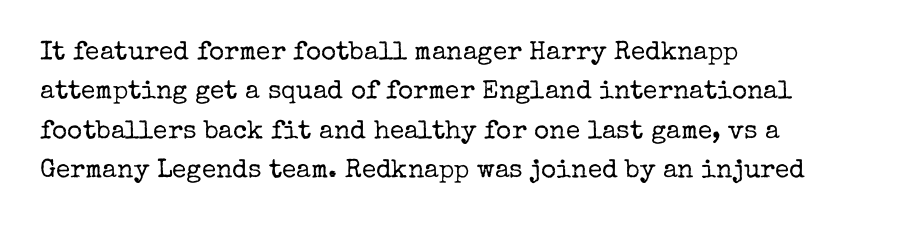
The image shows 26 px text type, upright; set left-aligned, normal line spacing (1.51x), normal letter spacing, not underlined.
